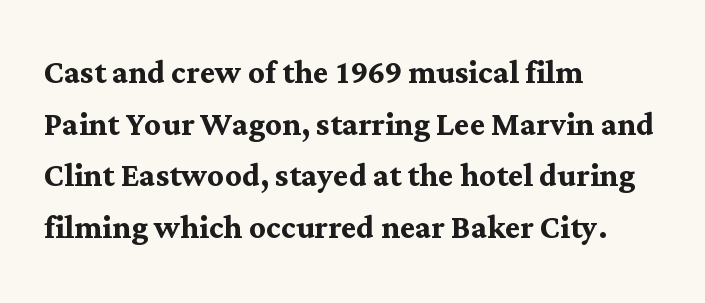
{"serif": "yes", "italic": "no", "bold": "yes", "weight": "semibold", "width": "normal", "stroke_contrast": "medium", "x_height": "medium", "monospaced": "no", "underline": "no", "align": "left", "line_spacing": "normal", "line_spacing_ratio": 1.26, "letter_spacing": "normal", "letter_spacing_em": 0.0, "glyph_px": 41}
